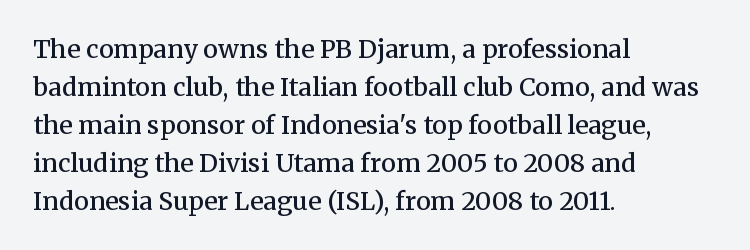
The image shows 25 px text type, upright; set left-aligned, normal line spacing (1.52x), normal letter spacing, not underlined.
